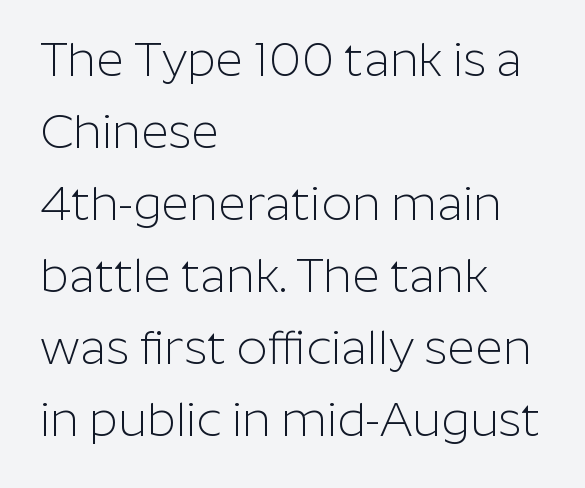
{"serif": "no", "italic": "no", "bold": "no", "weight": "light", "width": "normal", "stroke_contrast": "low", "x_height": "medium", "monospaced": "no", "underline": "no", "align": "left", "line_spacing": "normal", "line_spacing_ratio": 1.5, "letter_spacing": "normal", "letter_spacing_em": 0.0, "glyph_px": 48}
